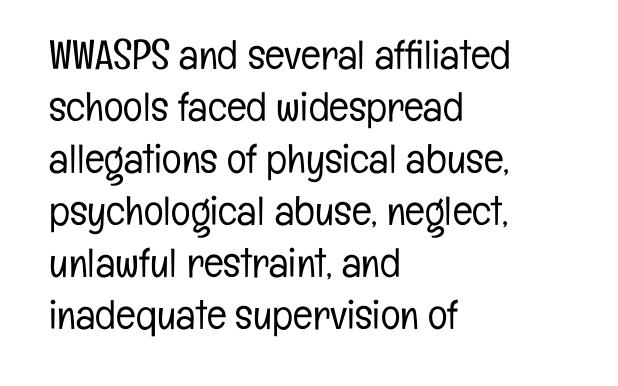
The image shows 41 px light, condensed sans-serif type, upright; set left-aligned, normal line spacing (1.27x), normal letter spacing, not underlined; low stroke contrast and a medium x-height.
